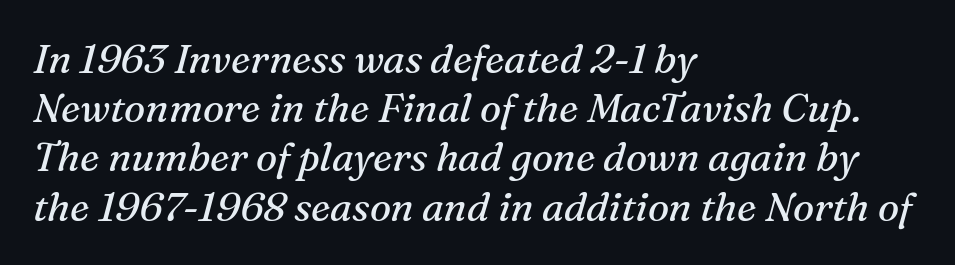
Q: Is the text bold? A: No.
Q: Is the text italic (slanted)? A: Yes, it leans right by about 16 degrees.
Q: Is the typeface a serif or a sans-serif typeface? A: Serif.
Q: Is the text underlined? A: No.
Q: How is the paragraph aligned? A: Left-aligned.
Q: Is the spacing between letters normal or unusually wide? A: Normal.
Q: Width (condensed, normal, or wide)? A: Normal.
Q: Stroke contrast? A: Medium.
Q: x-height? A: Medium.
Q: Monospaced? A: No.
